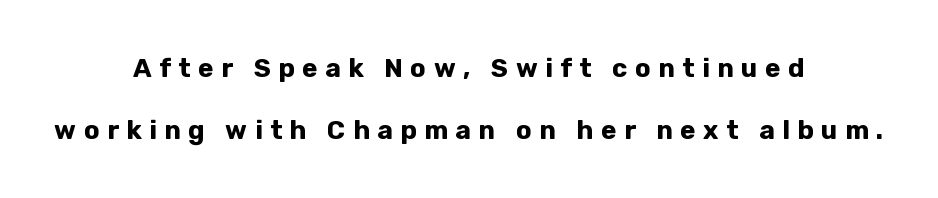
The space beneath each line is pristine and unruled. Tracking here is generous; glyphs stand well apart from one another. Leading: increased. It's the straight-up-and-down kind of type. Heft: maximum for text — a bold. Casual observation: everything's sitting right in the middle.
